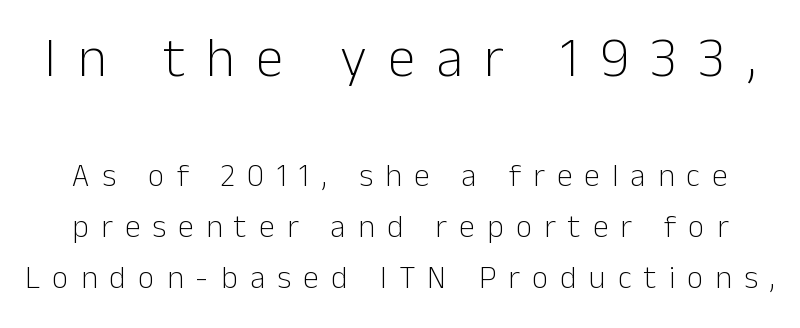
Q: Is the text bold? A: No.
Q: Is the text italic (slanted)? A: No, it is upright.
Q: Is the typeface a serif or a sans-serif typeface? A: Sans-serif.
Q: Is the text underlined? A: No.
Q: Is the spacing between letters normal or unusually wide? A: Unusually wide.
Q: Is the spacing between lines tight, normal or loose? A: Normal.
Q: Which block of text is set in a larger size, the first (top) or the second (bottom)? A: The first (top) one.
Q: Width (condensed, normal, or wide)? A: Normal.
Q: Stroke contrast? A: Low.
Q: x-height? A: Medium.
Q: Monospaced? A: No.
